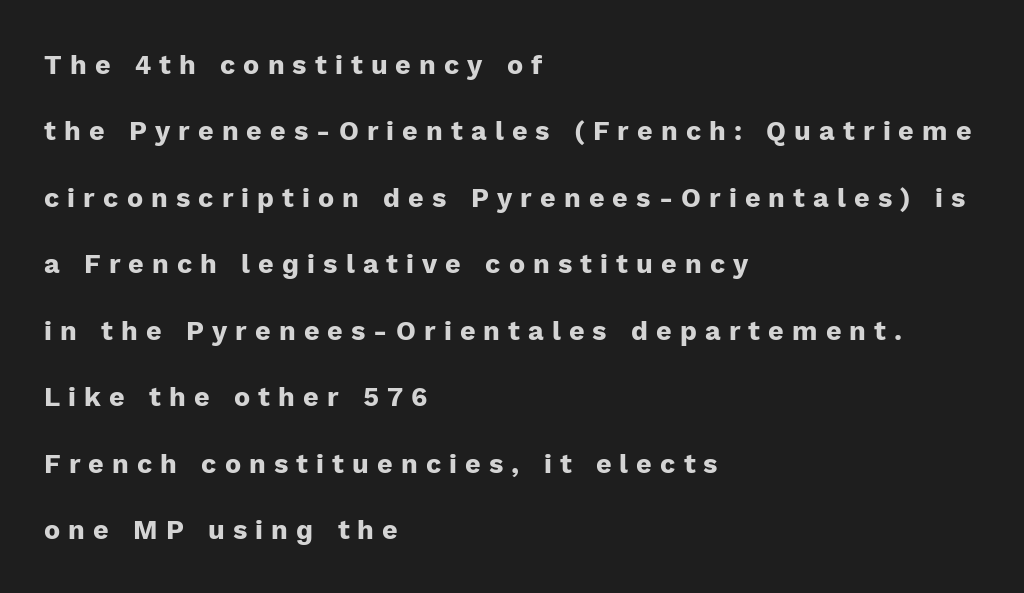
Its strokes are broad and dark, the hallmark of bold type. Display-style spreading of the glyphs; the letterfit is very open. Which margin do the lines hug? The left one — the right edge is uneven. Italic: no, the glyphs are upright roman. The lines are spread far apart with generous leading.
